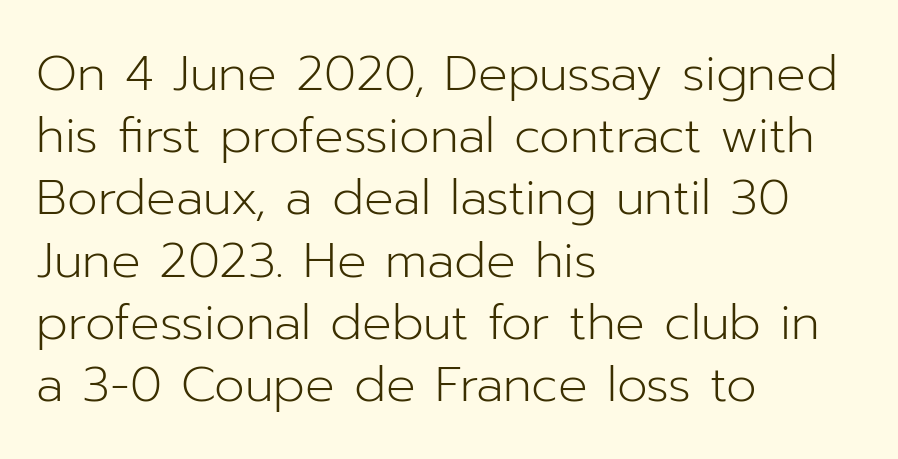
Q: Is the text bold? A: No.
Q: Is the text italic (slanted)? A: No, it is upright.
Q: Is the typeface a serif or a sans-serif typeface? A: Sans-serif.
Q: Is the text underlined? A: No.
Q: How is the paragraph aligned? A: Left-aligned.
Q: Is the spacing between letters normal or unusually wide? A: Normal.
Q: Is the spacing between lines tight, normal or loose? A: Normal.
Q: Width (condensed, normal, or wide)? A: Normal.
Q: Stroke contrast? A: Low.
Q: x-height? A: Medium.
Q: Monospaced? A: No.
